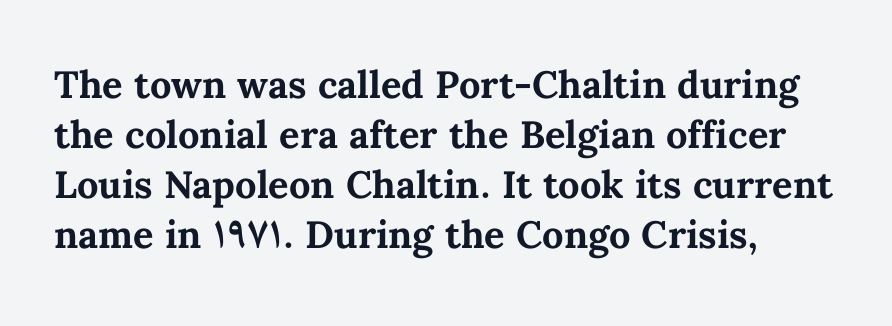
{"italic": "no", "bold": "yes", "weight": "bold", "width": "normal", "stroke_contrast": "medium", "x_height": "medium", "monospaced": "no", "underline": "no", "align": "left", "line_spacing": "normal", "line_spacing_ratio": 1.32, "letter_spacing": "normal", "letter_spacing_em": 0.0, "glyph_px": 38}
